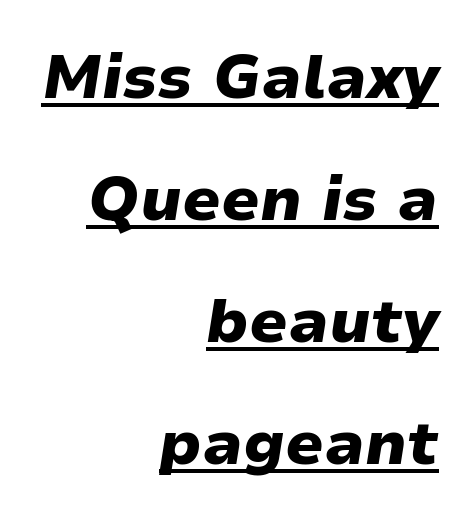
Q: Is the text bold? A: Yes.
Q: Is the text italic (slanted)? A: Yes, it leans right by about 9 degrees.
Q: Is the text underlined? A: Yes.
Q: How is the paragraph aligned? A: Right-aligned.
Q: Is the spacing between letters normal or unusually wide? A: Normal.
Q: Is the spacing between lines tight, normal or loose? A: Loose.
Q: Width (condensed, normal, or wide)? A: Wide.
Q: Stroke contrast? A: Low.
Q: x-height? A: Medium.
Q: Monospaced? A: No.
